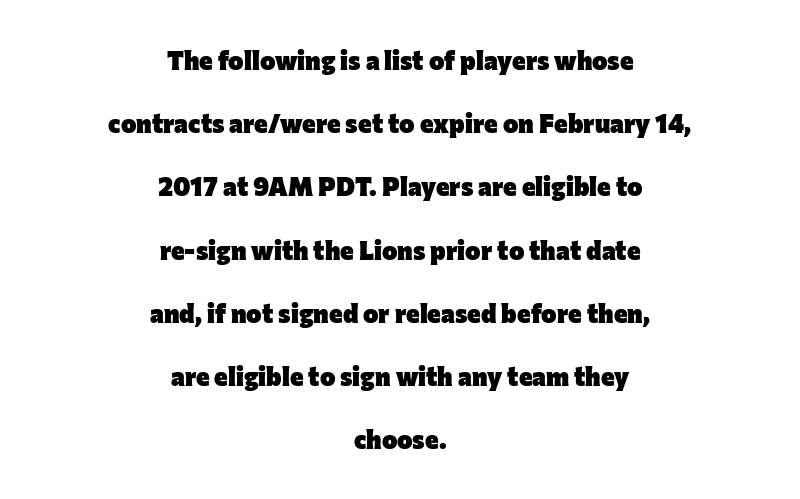
The passage shown has conventional tracking throughout. The face used here has the dense, thick strokes of a bold. In terms of posture, this sample is upright. Compared with typical paragraphs, the rows here are farther apart.
